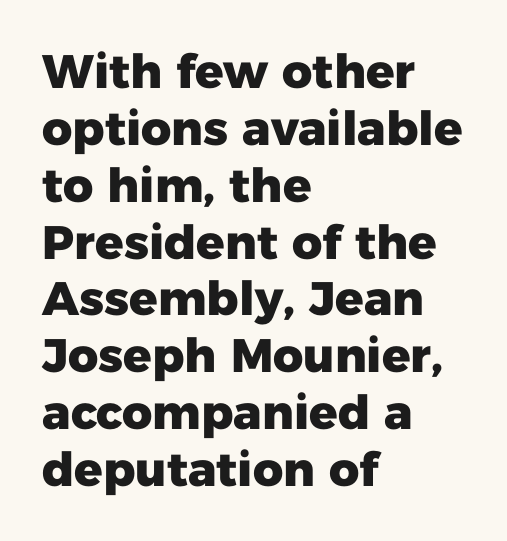
Q: Is the text bold? A: Yes.
Q: Is the text italic (slanted)? A: No, it is upright.
Q: Is the typeface a serif or a sans-serif typeface? A: Sans-serif.
Q: Is the text underlined? A: No.
Q: How is the paragraph aligned? A: Left-aligned.
Q: Is the spacing between letters normal or unusually wide? A: Normal.
Q: Width (condensed, normal, or wide)? A: Normal.
Q: Stroke contrast? A: Low.
Q: x-height? A: Medium.
Q: Monospaced? A: No.
